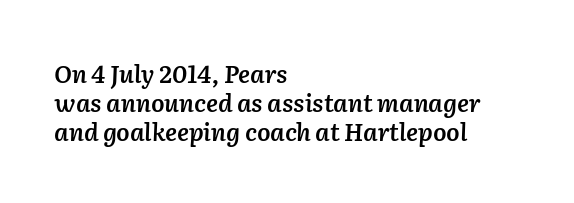
Caption: multi-line text, flush left, ragged right. Beneath every word, the page is bare. A fair bit of extra ink — the face is semibold, not bold. Every character sits at an angle, as italics do. Nobody touched the tracking dial on this one.
